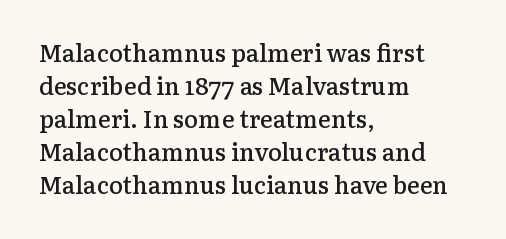
{"italic": "no", "bold": "semi", "underline": "no", "align": "left", "line_spacing": "normal", "line_spacing_ratio": 1.37, "letter_spacing": "normal", "letter_spacing_em": 0.0, "glyph_px": 24}
